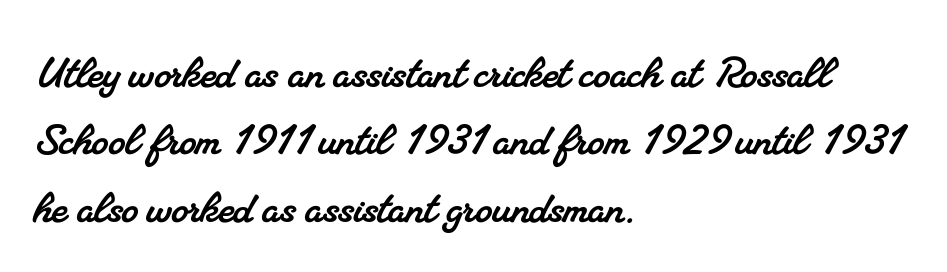
Proportional: the letters do not fall into vertical columns. Vertically, the passage feels balanced, rows spaced as you'd expect. Words float on clear page, feet unadorned. The characters display serif detailing at their extremities. The ragged edge is on the right, which tells us the setting is flush left.
